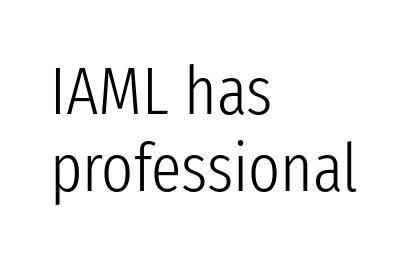
The image shows 68 px light, condensed sans-serif type, upright; set left-aligned, tight line spacing (1.13x), normal letter spacing, not underlined; low stroke contrast and a medium x-height.
